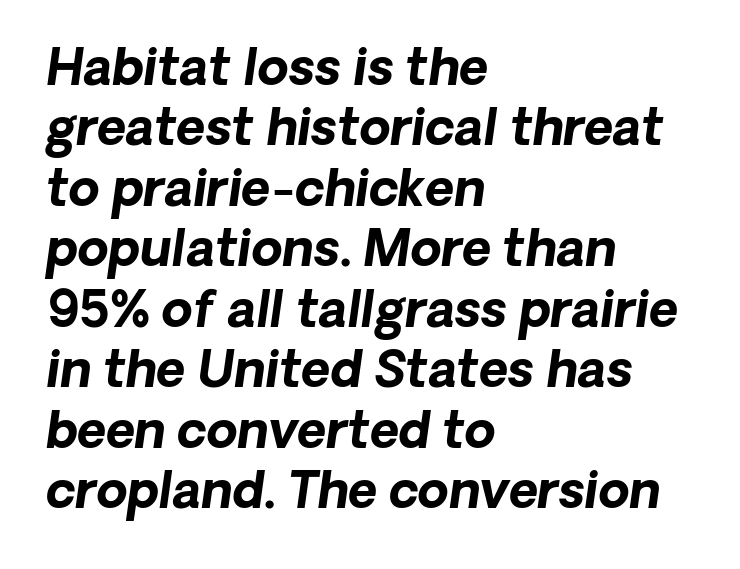
Q: Is the text bold? A: Yes.
Q: Is the text italic (slanted)? A: Yes, it leans right by about 8 degrees.
Q: Is the text underlined? A: No.
Q: How is the paragraph aligned? A: Left-aligned.
Q: Is the spacing between letters normal or unusually wide? A: Normal.
Q: Width (condensed, normal, or wide)? A: Normal.
Q: Stroke contrast? A: Low.
Q: x-height? A: Medium.
Q: Monospaced? A: No.
